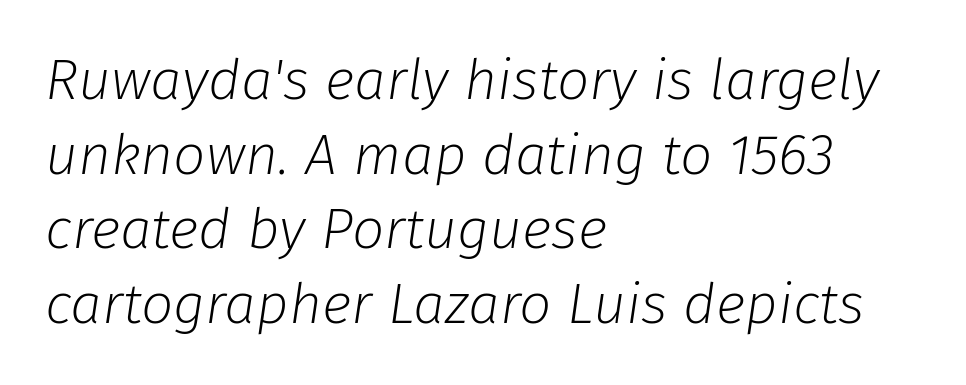
Each word holds together tightly as a unit, with standard inter-letter gaps. The letters advance in unequal steps, a hallmark of proportional type. The space between consecutive lines is moderate. It's the slanting kind of type. The baseline area is clear. The setting favours the left margin, as ordinary paragraphs usually do.
